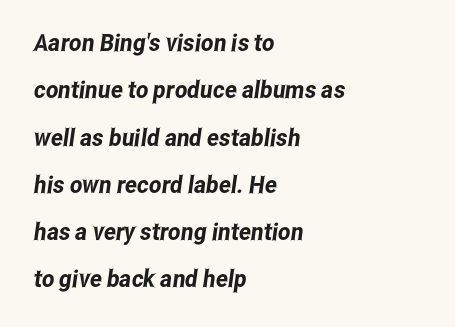
{"underline": "no", "align": "left", "line_spacing": "loose", "line_spacing_ratio": 1.97, "letter_spacing": "normal", "letter_spacing_em": 0.0, "glyph_px": 24}
